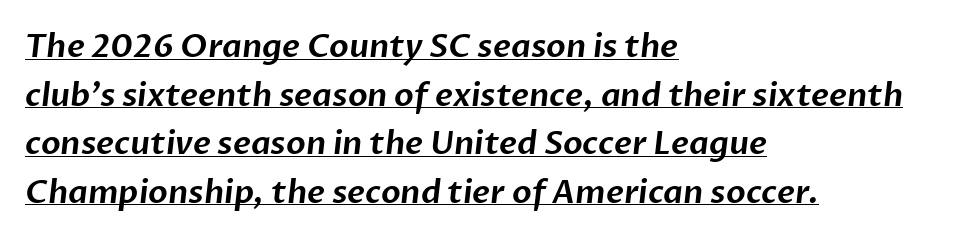
The image shows 32 px sans-serif type; set left-aligned, normal line spacing (1.52x), normal letter spacing, underlined; low stroke contrast and a medium x-height.
